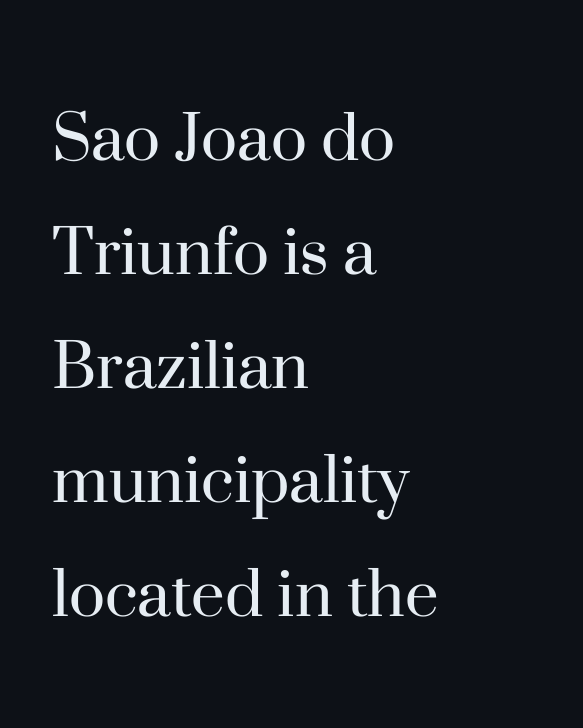
Q: Is the text bold? A: No.
Q: Is the text italic (slanted)? A: No, it is upright.
Q: Is the typeface a serif or a sans-serif typeface? A: Serif.
Q: Is the text underlined? A: No.
Q: How is the paragraph aligned? A: Left-aligned.
Q: Is the spacing between letters normal or unusually wide? A: Normal.
Q: Is the spacing between lines tight, normal or loose? A: Normal.
Q: Width (condensed, normal, or wide)? A: Normal.
Q: Stroke contrast? A: High.
Q: x-height? A: Small.
Q: Monospaced? A: No.
